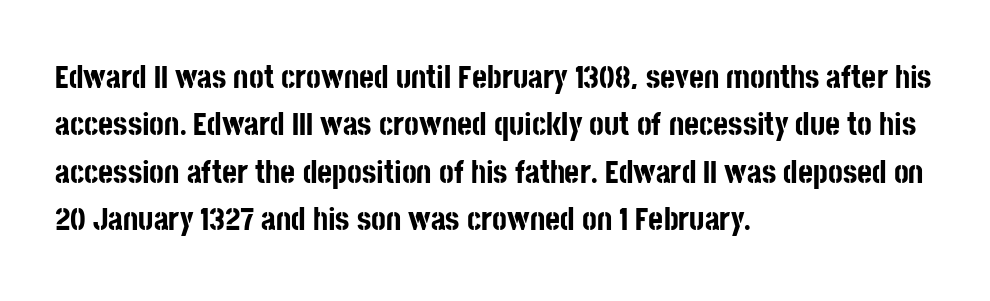
The image shows 32 px bold, condensed sans-serif type, upright; set left-aligned, normal line spacing (1.48x), normal letter spacing, not underlined; low stroke contrast and a large x-height.
